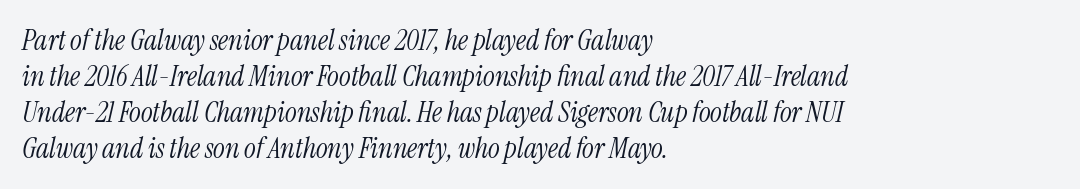
{"serif": "yes", "italic": "yes", "lean": "right", "slant_degrees": 13, "bold": "no", "weight": "light", "width": "condensed", "stroke_contrast": "medium", "x_height": "medium", "monospaced": "no", "underline": "no", "align": "left", "line_spacing": "normal", "line_spacing_ratio": 1.28, "letter_spacing": "normal", "letter_spacing_em": 0.0, "glyph_px": 28}
